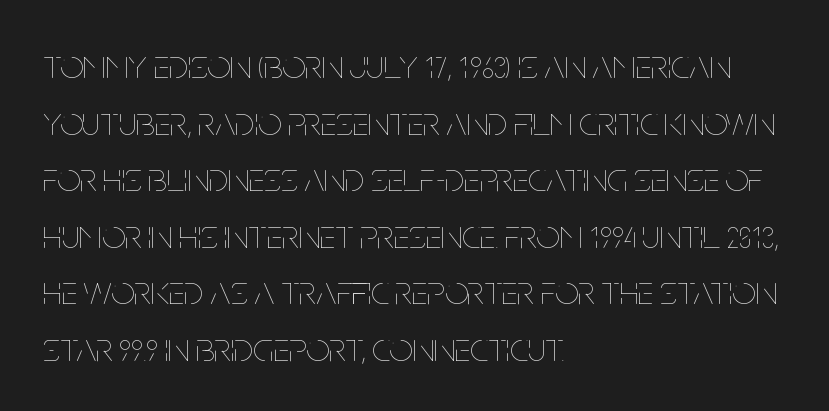
Q: Is the text bold? A: No.
Q: Is the text italic (slanted)? A: No, it is upright.
Q: Is the text underlined? A: No.
Q: How is the paragraph aligned? A: Left-aligned.
Q: Is the spacing between letters normal or unusually wide? A: Normal.
Q: Is the spacing between lines tight, normal or loose? A: Normal.
Q: Width (condensed, normal, or wide)? A: Condensed.
Q: Stroke contrast? A: Low.
Q: x-height? A: Large.
Q: Monospaced? A: No.
